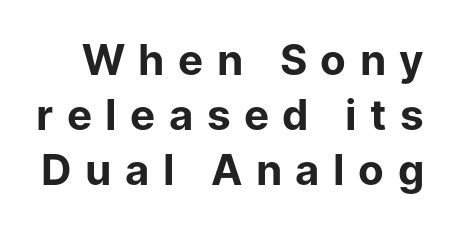
Caption: expanded tracking, letters set apart. This rendering features lettering with no underline. Students, this is bold: see how much ink each stroke carries. This sample has the flowing, uneven cadence of proportional lettering. A roman cut, with each character standing at attention. Serifs: no, the terminals of the letterforms are clean.
